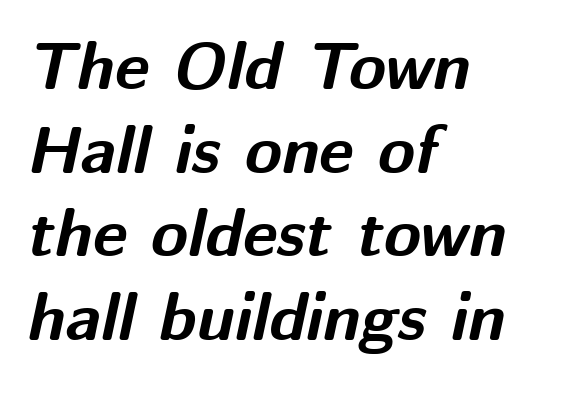
The image shows 67 px bold type, italic (leaning right); set left-aligned, normal line spacing (1.25x), normal letter spacing, not underlined; medium stroke contrast and a medium x-height.
